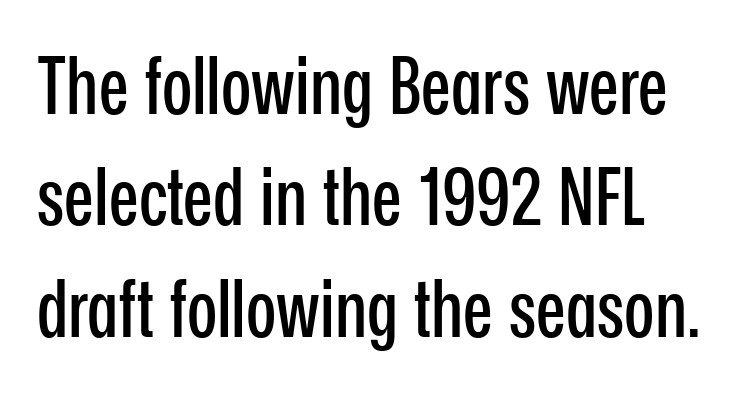
{"serif": "no", "italic": "no", "width": "condensed", "stroke_contrast": "low", "x_height": "medium", "monospaced": "no", "underline": "no", "line_spacing": "normal", "line_spacing_ratio": 1.41, "letter_spacing": "normal", "letter_spacing_em": 0.0, "glyph_px": 79}
